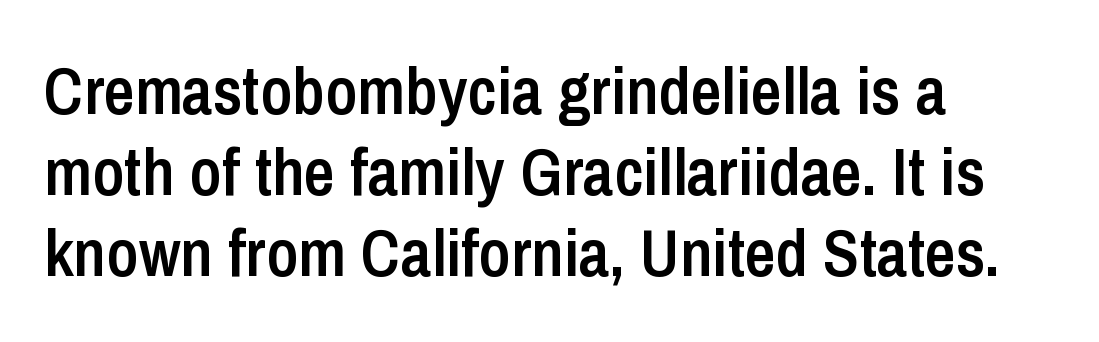
{"serif": "no", "italic": "no", "bold": "semi", "weight": "semibold", "width": "condensed", "stroke_contrast": "low", "x_height": "medium", "monospaced": "no", "underline": "no", "align": "left", "line_spacing_ratio": 1.21, "letter_spacing": "normal", "letter_spacing_em": 0.0, "glyph_px": 67}
